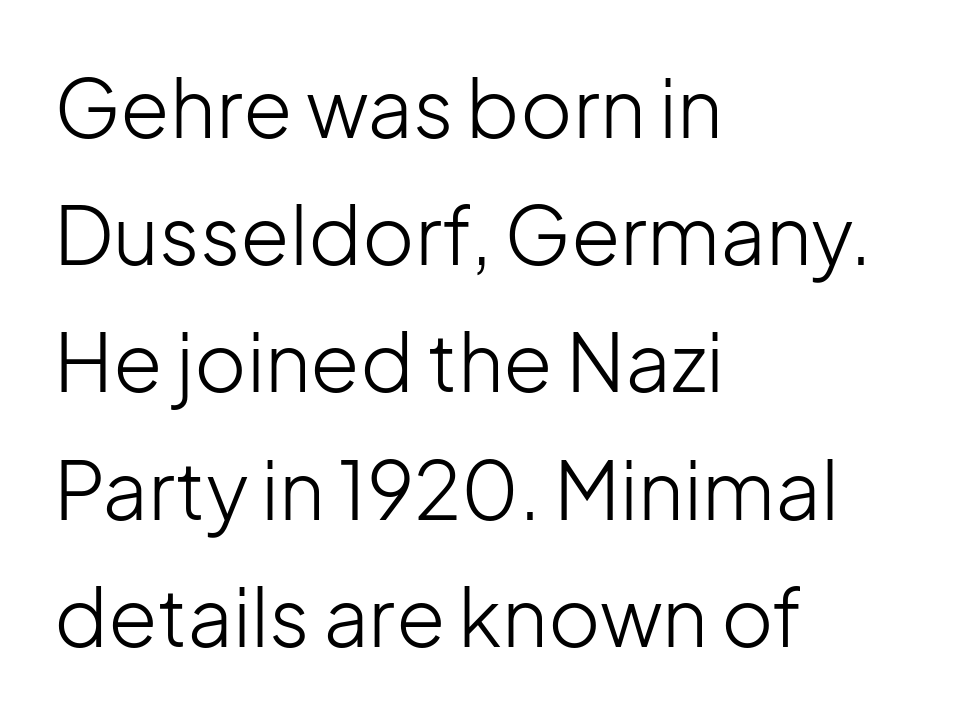
Is there any slant? The stems are plumb. Is this a heavy cut? Hardly; it is regular or lighter. The vertical gap from one line to the next is medium. A typesetter would call this zero additional tracking.
